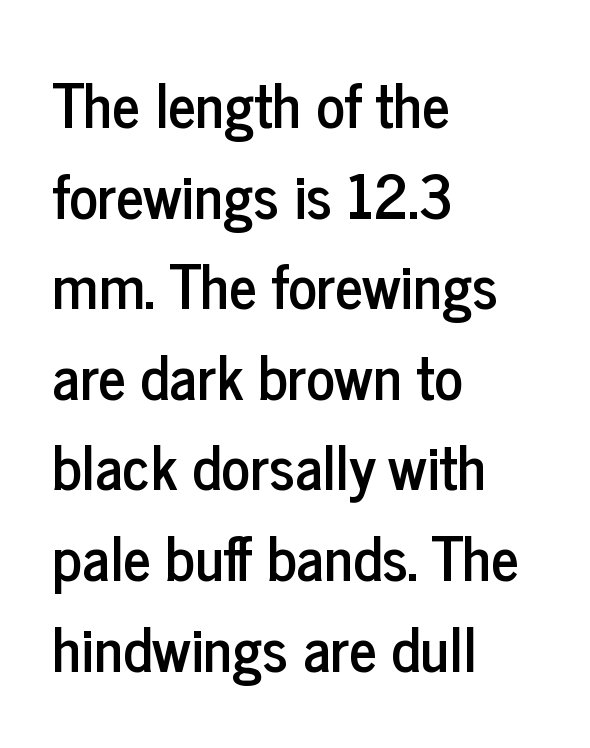
Does the copy run flush right? No — it runs flush left. A normal amount of white space separates one row of letters from the next. In terms of posture, this sample is upright. The area under the type is left untouched.
